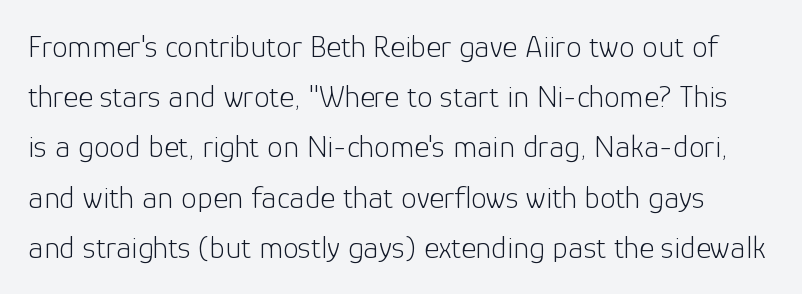
{"serif": "no", "italic": "no", "bold": "no", "weight": "light", "width": "normal", "stroke_contrast": "low", "x_height": "medium", "monospaced": "no", "underline": "no", "line_spacing": "normal", "line_spacing_ratio": 1.57, "letter_spacing": "normal", "letter_spacing_em": 0.0, "glyph_px": 32}
